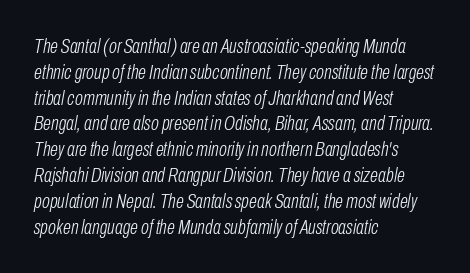
The image shows 21 px text type, italic (leaning right); set left-aligned, line spacing 1.23x, normal letter spacing, not underlined.
